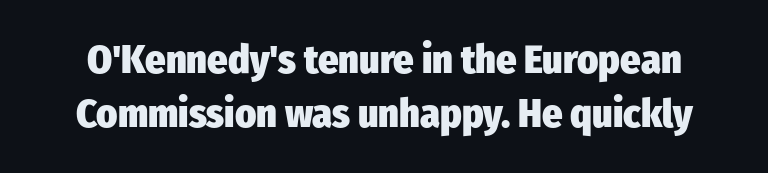
The vertical gap from one line to the next is medium. Spacing verdict: proportional, widths tailored to each character. Clear beneath every line of the passage. Italic? Not at all — the glyphs are vertical. This is sans-serif lettering, the kind often seen on screens and signage. Bold? Absolutely — the strokes are thick and heavy.
